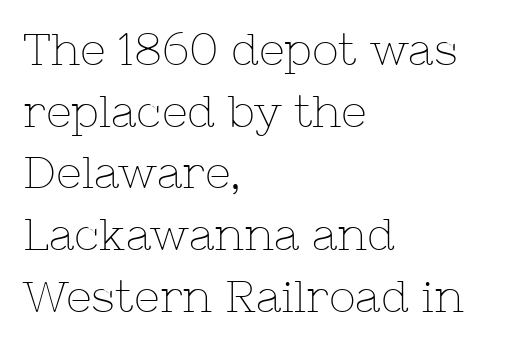
Notice how descenders clear the ascenders below comfortably — that's standard leading. The passage is arranged the way most books set body copy — flush left. Quick note: not italic, upright. Serifs: yes, visible at the terminals of the letterforms.
